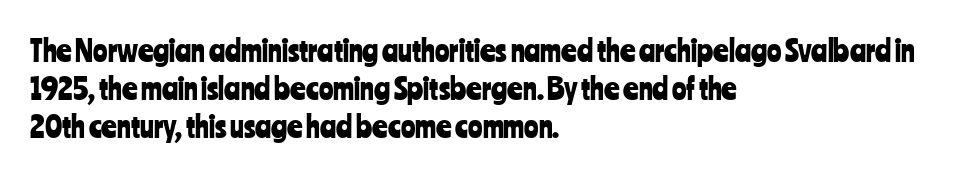
{"serif": "no", "italic": "no", "width": "condensed", "stroke_contrast": "low", "x_height": "medium", "monospaced": "no", "underline": "no", "align": "left", "line_spacing": "normal", "line_spacing_ratio": 1.26, "letter_spacing": "normal", "letter_spacing_em": 0.0, "glyph_px": 30}
